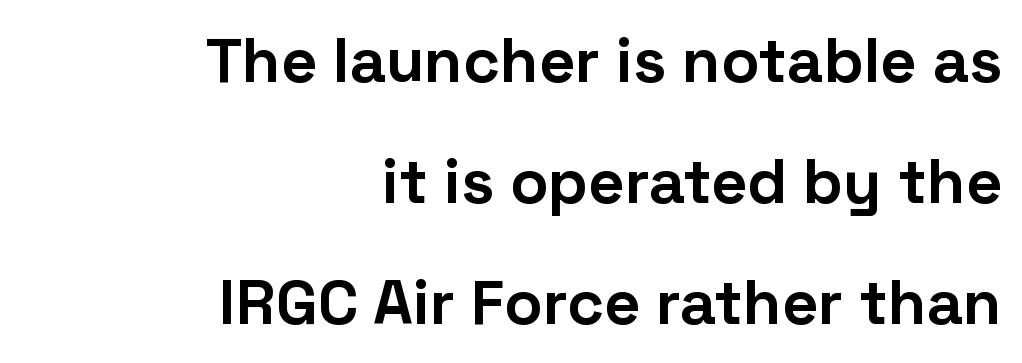
The image shows 63 px bold sans-serif type, upright; set right-aligned, loose line spacing (1.92x), normal letter spacing, not underlined; low stroke contrast and a medium x-height.
